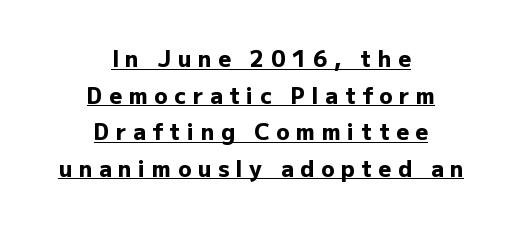
Q: Is the text bold? A: Yes.
Q: Is the text italic (slanted)? A: No, it is upright.
Q: Is the text underlined? A: Yes.
Q: How is the paragraph aligned? A: Centered.
Q: Is the spacing between letters normal or unusually wide? A: Unusually wide.
Q: Is the spacing between lines tight, normal or loose? A: Normal.
